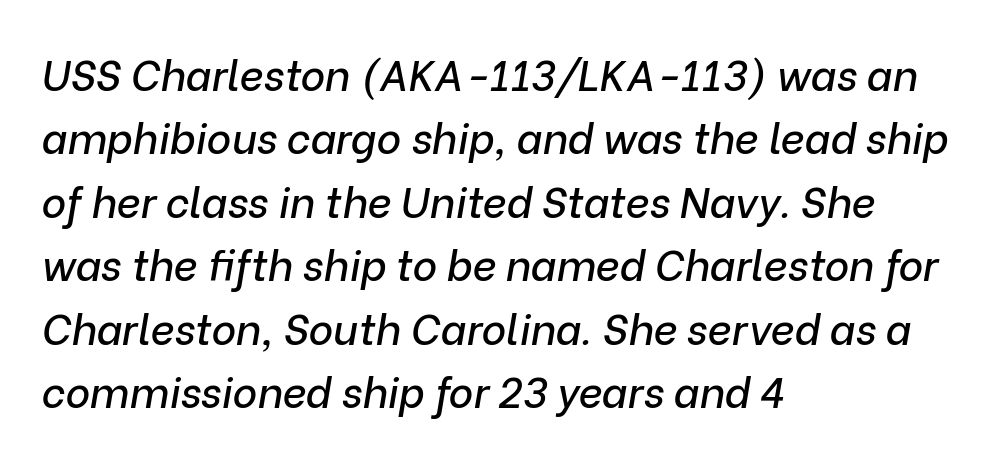
The image shows 42 px text type, italic (leaning right); set left-aligned, normal line spacing (1.51x), normal letter spacing, not underlined; low stroke contrast and a medium x-height.
